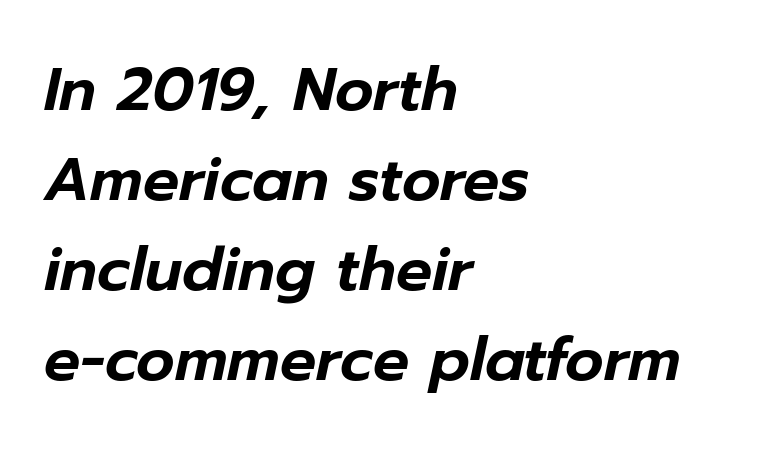
Q: Is the text italic (slanted)? A: Yes, it leans right by about 12 degrees.
Q: Is the text underlined? A: No.
Q: How is the paragraph aligned? A: Left-aligned.
Q: Is the spacing between letters normal or unusually wide? A: Normal.
Q: Is the spacing between lines tight, normal or loose? A: Normal.
Q: Width (condensed, normal, or wide)? A: Normal.
Q: Stroke contrast? A: Low.
Q: x-height? A: Medium.
Q: Monospaced? A: No.
